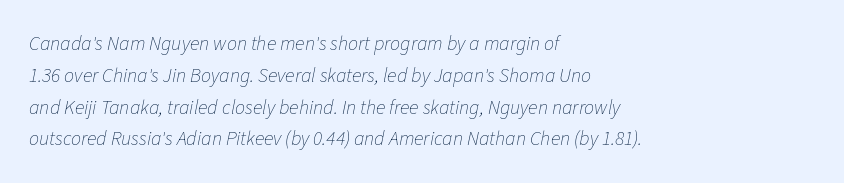
{"italic": "yes", "lean": "right", "slant_degrees": 11, "bold": "no", "underline": "no", "align": "left", "line_spacing": "normal", "line_spacing_ratio": 1.59, "letter_spacing": "normal", "letter_spacing_em": 0.0, "glyph_px": 20}
